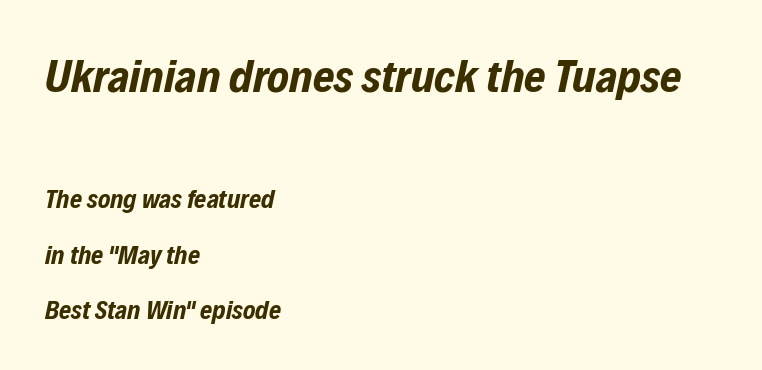
{"italic": "yes", "lean": "right", "slant_degrees": 12, "bold": "yes", "weight": "bold", "width": "condensed", "stroke_contrast": "low", "x_height": "medium", "monospaced": "no", "underline": "no", "align": "left", "line_spacing": "loose", "line_spacing_ratio": 2.15, "letter_spacing": "normal", "letter_spacing_em": 0.0, "larger_block": "first", "size_ratio": 1.77, "glyph_px": 46}
